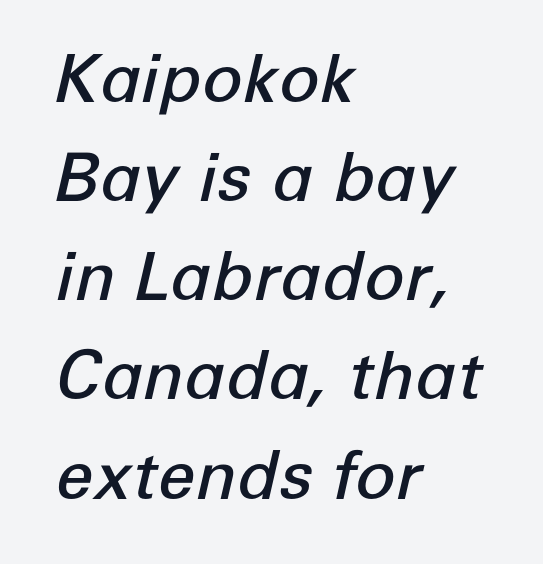
{"italic": "yes", "lean": "right", "slant_degrees": 12, "bold": "semi", "weight": "semibold", "width": "normal", "stroke_contrast": "low", "x_height": "medium", "monospaced": "no", "underline": "no", "align": "left", "line_spacing": "normal", "line_spacing_ratio": 1.48, "letter_spacing": "normal", "letter_spacing_em": 0.0, "glyph_px": 67}
